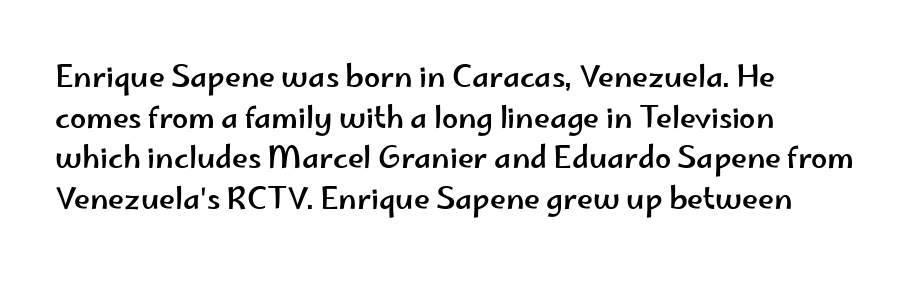
{"serif": "no", "italic": "no", "width": "wide", "stroke_contrast": "low", "x_height": "small", "monospaced": "no", "underline": "no", "align": "left", "line_spacing": "normal", "line_spacing_ratio": 1.4, "letter_spacing": "normal", "letter_spacing_em": 0.0, "glyph_px": 29}
